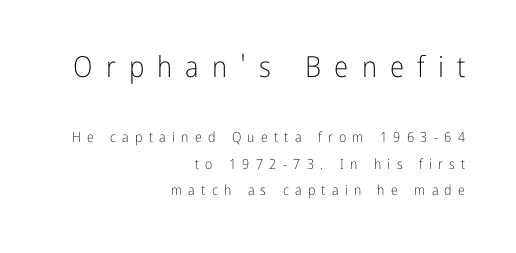
The image shows 29 px light, condensed sans-serif type, upright; set right-aligned, loose line spacing (1.9x), unusually wide letter spacing (+0.45 em), not underlined; the first (top) block is 2.07x larger; low stroke contrast and a medium x-height.
